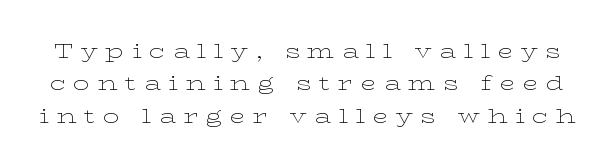
Inter-character spacing is expanded well beyond the font's built-in metrics. Summary of weight: not heavy and not bold. Has an underline been added? It has not. The typography opts for an upright posture over an oblique one. Is there much room between lines? A standard amount, neither cramped nor airy.
